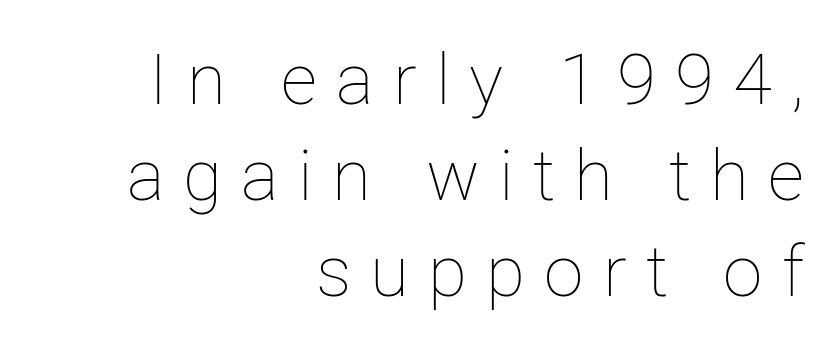
Q: Is the text bold? A: No.
Q: Is the text italic (slanted)? A: No, it is upright.
Q: Is the text underlined? A: No.
Q: How is the paragraph aligned? A: Right-aligned.
Q: Is the spacing between letters normal or unusually wide? A: Unusually wide.
Q: Is the spacing between lines tight, normal or loose? A: Normal.
Q: Width (condensed, normal, or wide)? A: Normal.
Q: Stroke contrast? A: Low.
Q: x-height? A: Medium.
Q: Monospaced? A: No.
